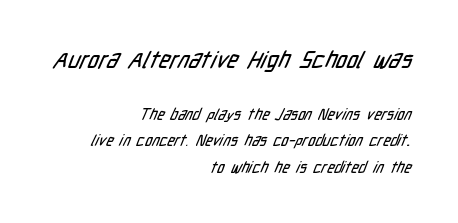
Q: Is the text underlined? A: No.
Q: How is the paragraph aligned? A: Right-aligned.
Q: Is the spacing between letters normal or unusually wide? A: Normal.
Q: Which block of text is set in a larger size, the first (top) or the second (bottom)? A: The first (top) one.
